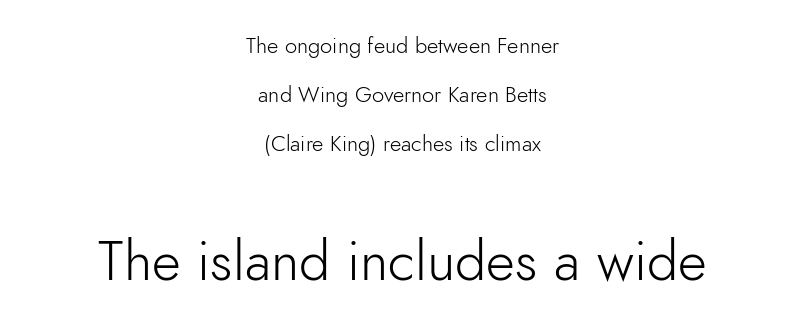
{"serif": "no", "italic": "no", "bold": "no", "weight": "light", "width": "normal", "stroke_contrast": "low", "x_height": "small", "monospaced": "no", "underline": "no", "align": "center", "line_spacing": "loose", "line_spacing_ratio": 2.23, "letter_spacing": "normal", "letter_spacing_em": 0.0, "larger_block": "second", "size_ratio": 2.55, "glyph_px": 56}
